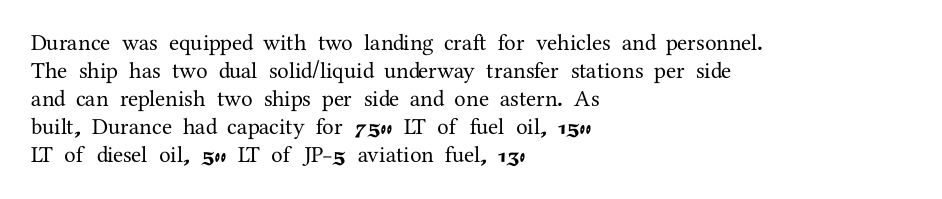
{"italic": "no", "underline": "no", "align": "left", "line_spacing_ratio": 1.22, "letter_spacing": "normal", "letter_spacing_em": 0.0, "glyph_px": 23}
